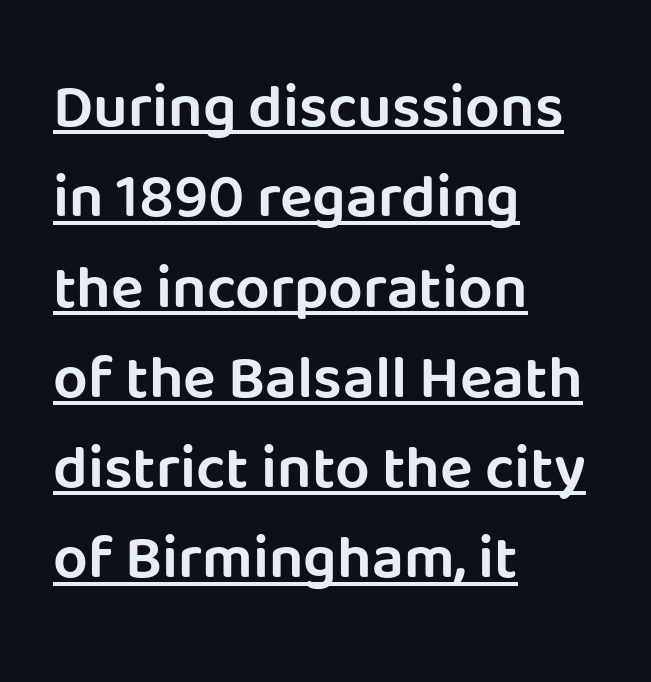
The image shows 61 px sans-serif type, upright; set left-aligned, normal line spacing (1.48x), normal letter spacing, underlined; low stroke contrast and a large x-height.
